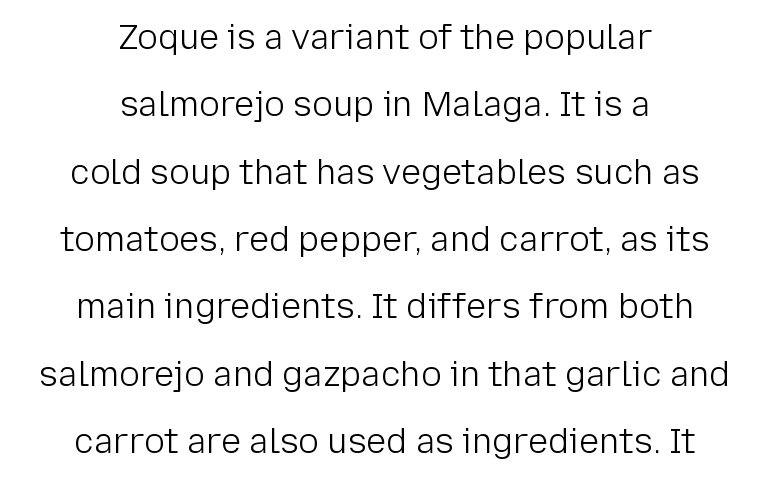
This is not heavy type; no bold has been used. Loosely led — the rows are spread out. Are there feet on the stems? There aren't — it's a sans. Where is the straight margin? There isn't one; the lines are centered.
